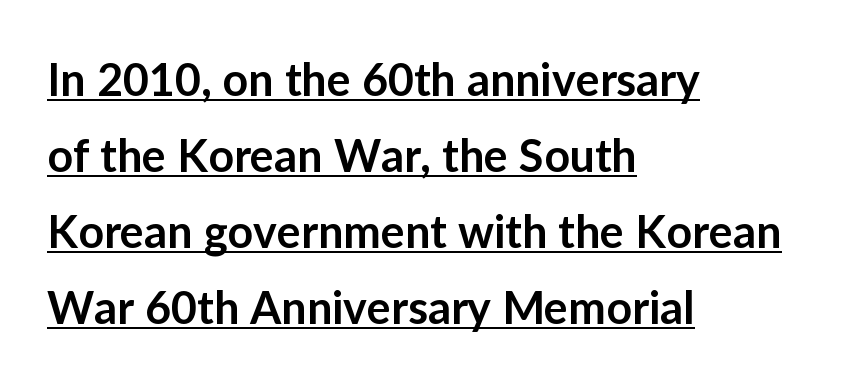
{"serif": "no", "italic": "no", "bold": "semi", "weight": "semibold", "width": "normal", "stroke_contrast": "low", "x_height": "medium", "monospaced": "no", "underline": "yes", "align": "left", "line_spacing": "normal", "line_spacing_ratio": 1.69, "letter_spacing": "normal", "letter_spacing_em": 0.0, "glyph_px": 45}
